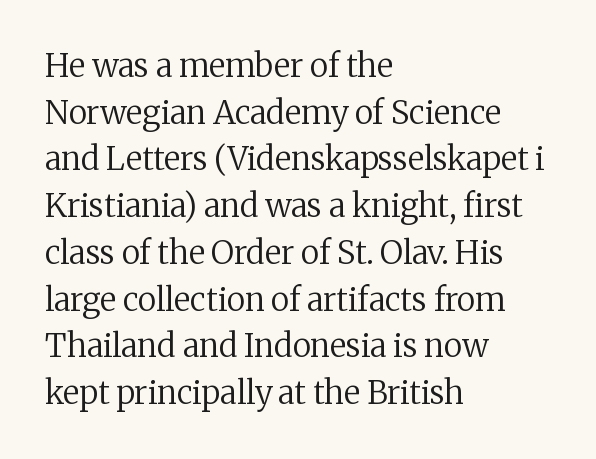
{"serif": "yes", "italic": "no", "bold": "no", "weight": "regular", "width": "normal", "stroke_contrast": "medium", "x_height": "medium", "monospaced": "no", "underline": "no", "align": "left", "line_spacing": "normal", "line_spacing_ratio": 1.46, "letter_spacing": "normal", "letter_spacing_em": 0.0, "glyph_px": 32}
